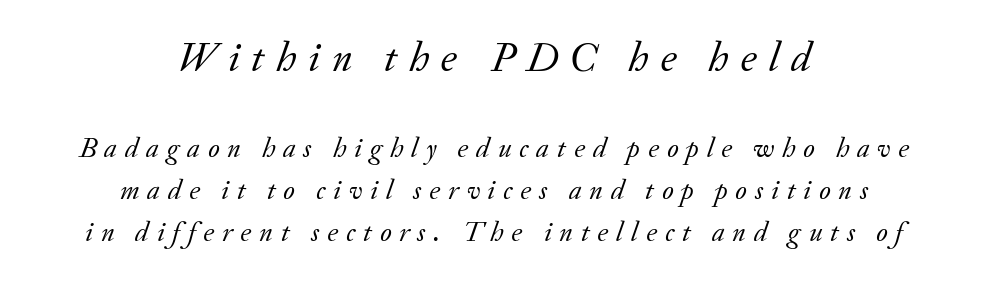
The image shows 42 px regular-weight serif type, italic (leaning right); set centered, normal line spacing (1.49x), unusually wide letter spacing (+0.28 em), not underlined; the first (top) block is 1.5x larger; low stroke contrast and a small x-height.
